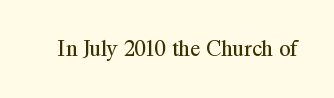
The image shows 23 px text type, upright; set normal letter spacing, not underlined.
